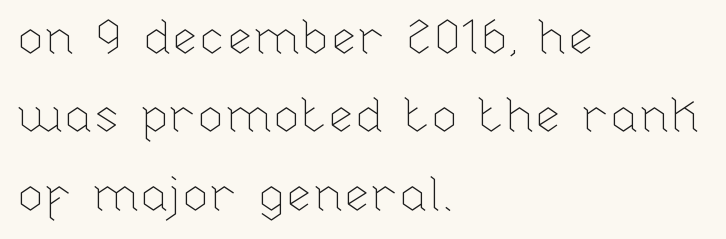
The image shows 49 px thin type, upright; set left-aligned, normal line spacing (1.6x), normal letter spacing, not underlined; low stroke contrast and a medium x-height.
